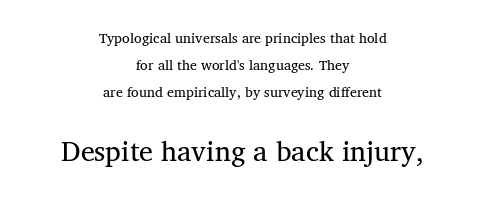
{"serif": "yes", "italic": "no", "bold": "no", "weight": "regular", "width": "normal", "stroke_contrast": "medium", "x_height": "medium", "monospaced": "no", "underline": "no", "align": "center", "line_spacing": "loose", "line_spacing_ratio": 1.92, "letter_spacing": "normal", "letter_spacing_em": 0.0, "larger_block": "second", "size_ratio": 2.0, "glyph_px": 28}
